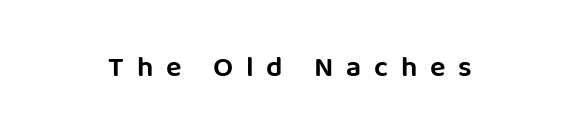
Q: Is the text italic (slanted)? A: No, it is upright.
Q: Is the typeface a serif or a sans-serif typeface? A: Sans-serif.
Q: Is the text underlined? A: No.
Q: How is the paragraph aligned? A: Centered.
Q: Is the spacing between letters normal or unusually wide? A: Unusually wide.
Q: Width (condensed, normal, or wide)? A: Normal.
Q: Stroke contrast? A: Low.
Q: x-height? A: Large.
Q: Monospaced? A: No.
